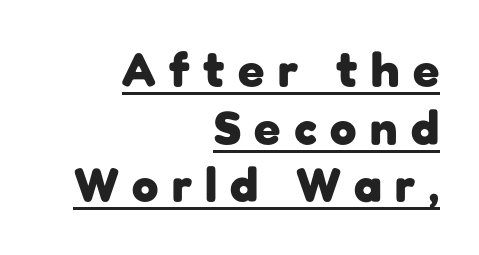
{"serif": "no", "italic": "no", "bold": "yes", "weight": "heavy", "width": "normal", "stroke_contrast": "low", "x_height": "medium", "monospaced": "no", "underline": "yes", "align": "right", "line_spacing_ratio": 1.2, "letter_spacing": "wide", "letter_spacing_em": 0.28, "glyph_px": 48}
